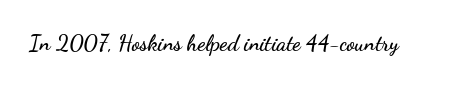
Short note: letters normally spaced. Lines of text with bare space underneath.
